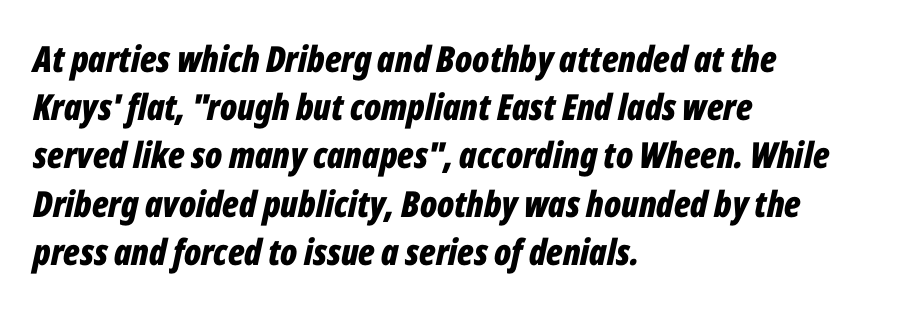
{"italic": "yes", "lean": "right", "slant_degrees": 12, "bold": "yes", "weight": "bold", "width": "condensed", "stroke_contrast": "low", "x_height": "medium", "monospaced": "no", "underline": "no", "align": "left", "line_spacing": "normal", "line_spacing_ratio": 1.34, "letter_spacing": "normal", "letter_spacing_em": 0.0, "glyph_px": 36}
